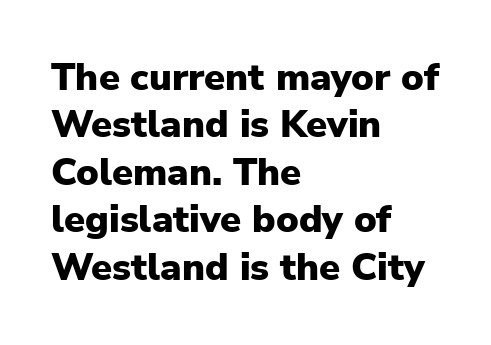
Q: Is the text bold? A: Yes.
Q: Is the text italic (slanted)? A: No, it is upright.
Q: Is the typeface a serif or a sans-serif typeface? A: Sans-serif.
Q: Is the text underlined? A: No.
Q: How is the paragraph aligned? A: Left-aligned.
Q: Is the spacing between letters normal or unusually wide? A: Normal.
Q: Is the spacing between lines tight, normal or loose? A: Normal.
Q: Width (condensed, normal, or wide)? A: Normal.
Q: Stroke contrast? A: Low.
Q: x-height? A: Medium.
Q: Monospaced? A: No.
